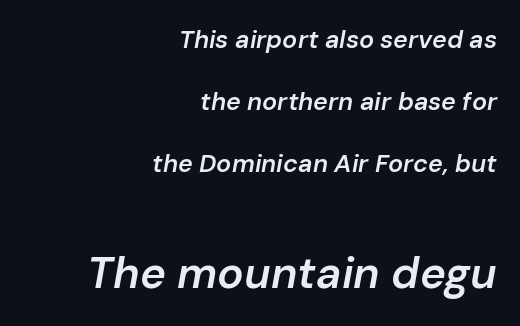
Q: Is the text bold? A: Semi-bold.
Q: Is the text italic (slanted)? A: Yes, it leans right by about 10 degrees.
Q: Is the text underlined? A: No.
Q: How is the paragraph aligned? A: Right-aligned.
Q: Is the spacing between letters normal or unusually wide? A: Normal.
Q: Is the spacing between lines tight, normal or loose? A: Loose.
Q: Which block of text is set in a larger size, the first (top) or the second (bottom)? A: The second (bottom) one.
Q: Width (condensed, normal, or wide)? A: Normal.
Q: Stroke contrast? A: Low.
Q: x-height? A: Medium.
Q: Monospaced? A: No.
